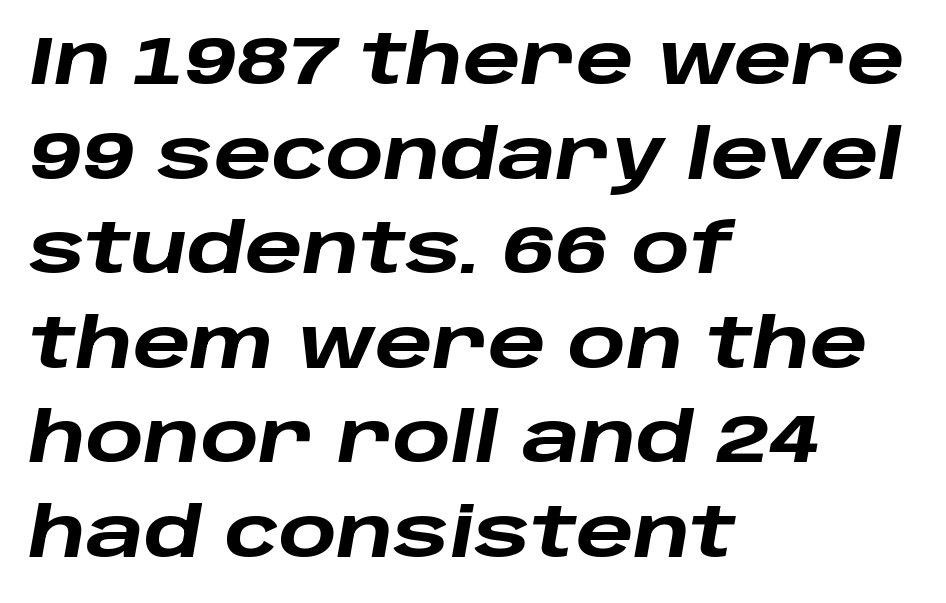
Q: Is the text bold? A: Yes.
Q: Is the text italic (slanted)? A: Yes, it leans right by about 10 degrees.
Q: Is the text underlined? A: No.
Q: How is the paragraph aligned? A: Left-aligned.
Q: Is the spacing between letters normal or unusually wide? A: Normal.
Q: Is the spacing between lines tight, normal or loose? A: Normal.
Q: Width (condensed, normal, or wide)? A: Wide.
Q: Stroke contrast? A: Low.
Q: x-height? A: Large.
Q: Monospaced? A: No.
